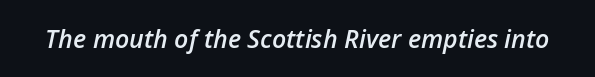
{"italic": "yes", "lean": "right", "slant_degrees": 12, "bold": "semi", "underline": "no", "letter_spacing": "normal", "letter_spacing_em": 0.0, "glyph_px": 25}
